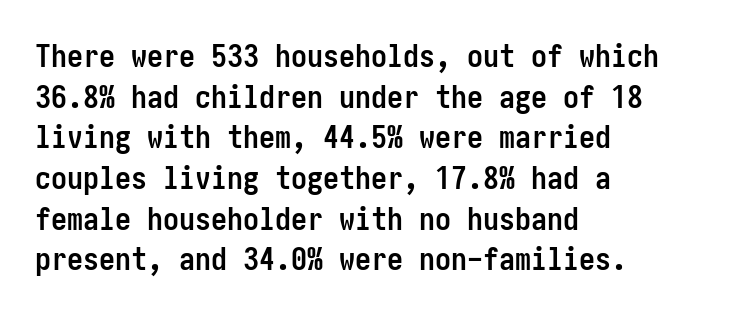
The image shows 32 px semibold, condensed sans-serif type, upright; set left-aligned, normal line spacing (1.27x), normal letter spacing, not underlined; low stroke contrast and a medium x-height.
